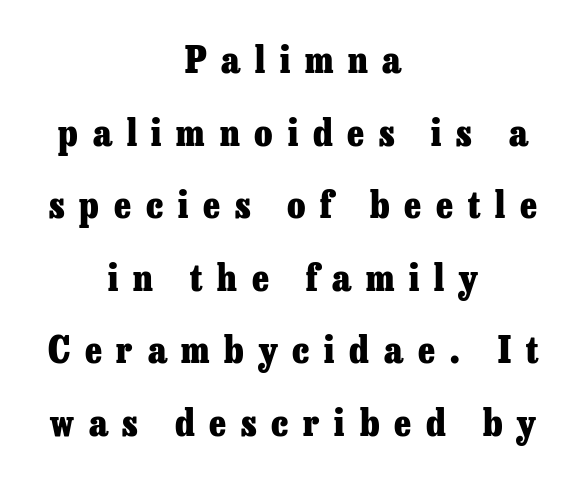
The image shows 37 px heavy serif type, upright; set centered, loose line spacing (1.96x), unusually wide letter spacing (+0.4 em), not underlined; low stroke contrast and a medium x-height.
